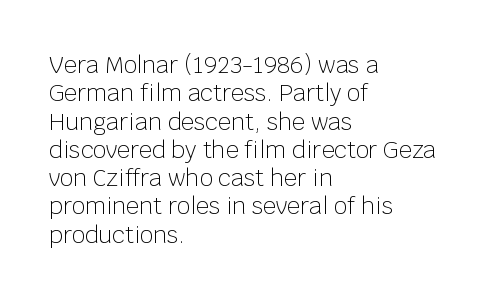
{"italic": "no", "bold": "no", "underline": "no", "align": "left", "line_spacing_ratio": 1.23, "letter_spacing": "normal", "letter_spacing_em": 0.0, "glyph_px": 23}
